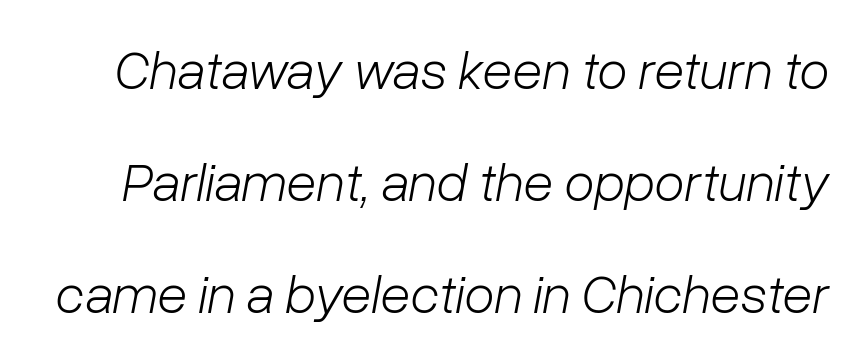
The image shows 55 px light type, italic (leaning right); set loose line spacing (2.04x), normal letter spacing, not underlined; low stroke contrast and a medium x-height.
